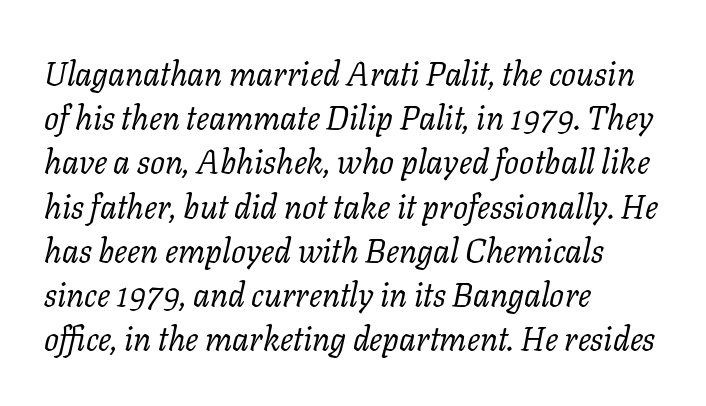
Q: Is the text bold? A: No.
Q: Is the text italic (slanted)? A: Yes, it leans right by about 11 degrees.
Q: Is the typeface a serif or a sans-serif typeface? A: Serif.
Q: Is the text underlined? A: No.
Q: How is the paragraph aligned? A: Left-aligned.
Q: Is the spacing between letters normal or unusually wide? A: Normal.
Q: Is the spacing between lines tight, normal or loose? A: Normal.
Q: Width (condensed, normal, or wide)? A: Normal.
Q: Stroke contrast? A: Low.
Q: x-height? A: Medium.
Q: Monospaced? A: No.
